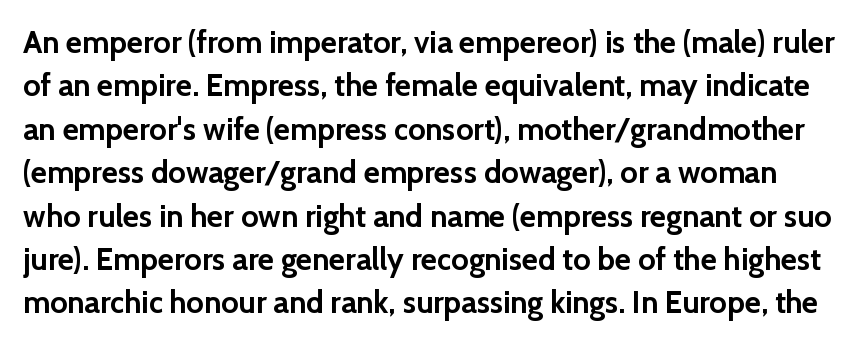
The image shows 31 px semibold sans-serif type, upright; set normal line spacing (1.4x), normal letter spacing, not underlined; a medium x-height.
